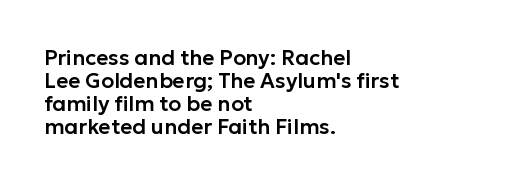
{"italic": "no", "underline": "no", "align": "left", "line_spacing": "tight", "line_spacing_ratio": 1.1, "letter_spacing": "normal", "letter_spacing_em": 0.0, "glyph_px": 21}
